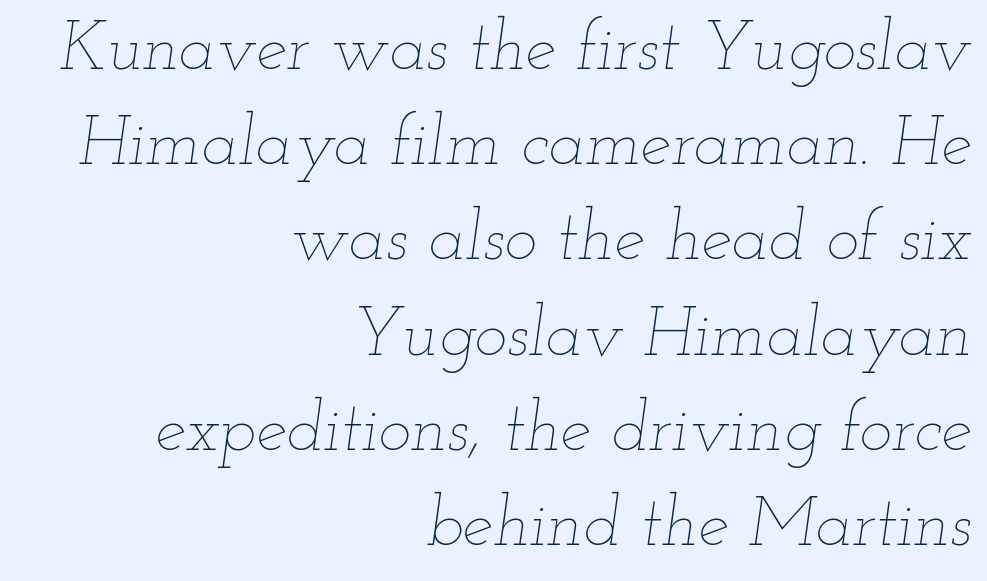
Compared with typical paragraphs, the rows here are spaced about the same. One-word summary of the alignment: right. Think of a printed novel: that variable character pitch is what you see here. Beneath every word, the page is bare. The rendering applies a slant to the glyphs. The letterforms sit shoulder to shoulder at normal distance.
